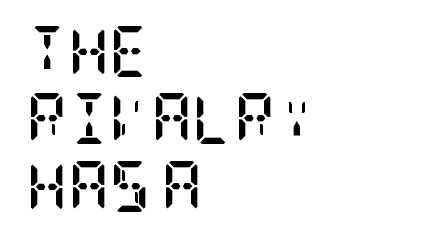
Q: Is the text bold? A: Yes.
Q: Is the text italic (slanted)? A: No, it is upright.
Q: Is the typeface a serif or a sans-serif typeface? A: Serif.
Q: Is the text underlined? A: No.
Q: How is the paragraph aligned? A: Left-aligned.
Q: Is the spacing between letters normal or unusually wide? A: Normal.
Q: Is the spacing between lines tight, normal or loose? A: Normal.
Q: Width (condensed, normal, or wide)? A: Condensed.
Q: Stroke contrast? A: Low.
Q: x-height? A: Large.
